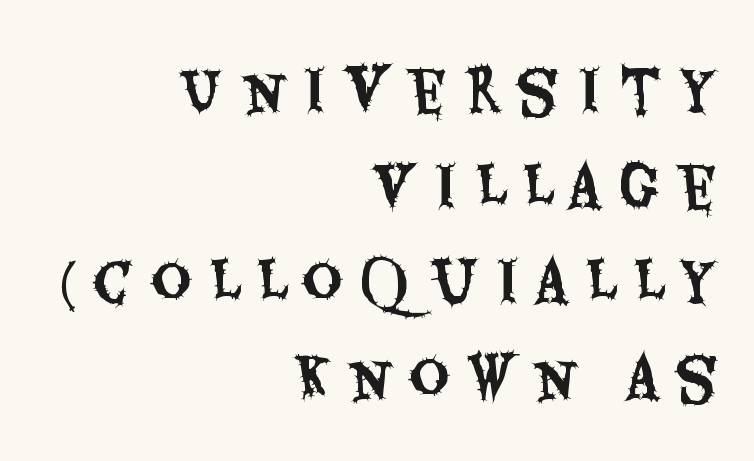
The image shows 55 px condensed sans-serif type, upright; set right-aligned, line spacing 1.74x, unusually wide letter spacing (+0.33 em), not underlined; medium stroke contrast and a large x-height.
